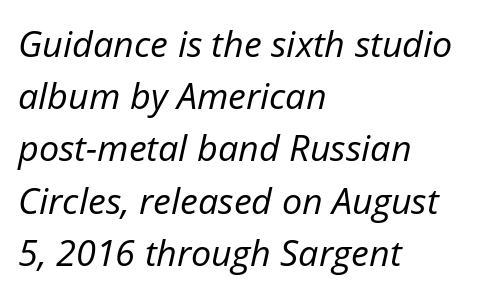
Unbolded letterforms with no extra heft. The lines are quadded left. Characters follow at the spacing the type designer built in. No word sits above an underline. Varying glyph widths throughout — classic text-font behaviour.
